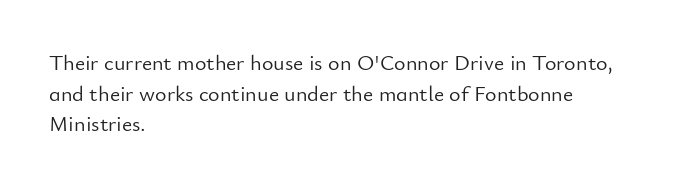
{"italic": "no", "bold": "no", "underline": "no", "align": "left", "line_spacing": "normal", "line_spacing_ratio": 1.39, "letter_spacing": "normal", "letter_spacing_em": 0.0, "glyph_px": 22}
